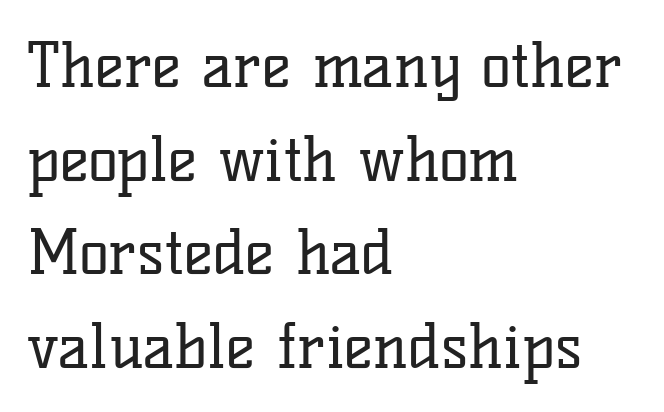
The image shows 62 px regular-weight serif type, upright; set left-aligned, normal line spacing (1.51x), normal letter spacing, not underlined; low stroke contrast and a medium x-height.
